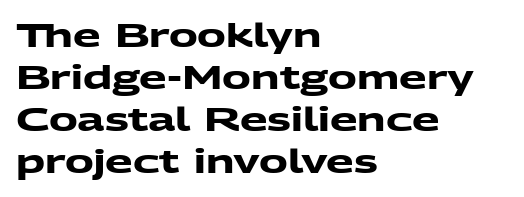
{"serif": "no", "bold": "yes", "weight": "heavy", "width": "wide", "stroke_contrast": "medium", "x_height": "medium", "monospaced": "no", "underline": "no", "align": "left", "line_spacing": "normal", "line_spacing_ratio": 1.31, "letter_spacing": "normal", "letter_spacing_em": 0.0, "glyph_px": 32}
